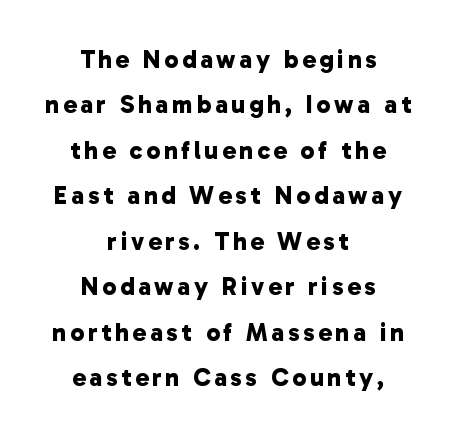
The image shows 25 px bold type; set centered, line spacing 1.82x, not underlined.
